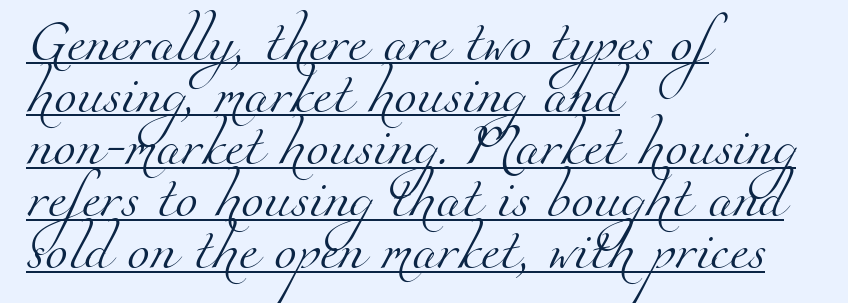
Q: Is the text bold? A: No.
Q: Is the typeface a serif or a sans-serif typeface? A: Serif.
Q: Is the text underlined? A: Yes.
Q: How is the paragraph aligned? A: Left-aligned.
Q: Is the spacing between letters normal or unusually wide? A: Normal.
Q: Is the spacing between lines tight, normal or loose? A: Normal.
Q: Width (condensed, normal, or wide)? A: Normal.
Q: Stroke contrast? A: Medium.
Q: x-height? A: Small.
Q: Monospaced? A: No.
